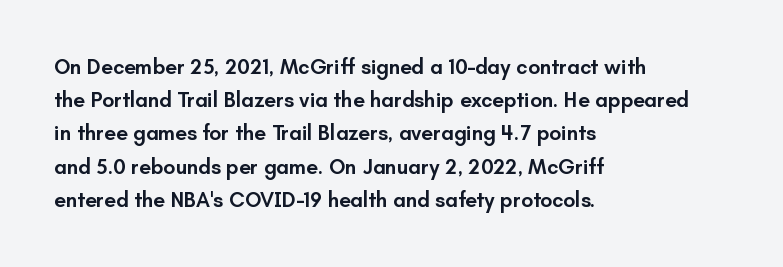
The image shows 21 px text type, upright; set left-aligned, normal line spacing (1.58x), normal letter spacing, not underlined.
